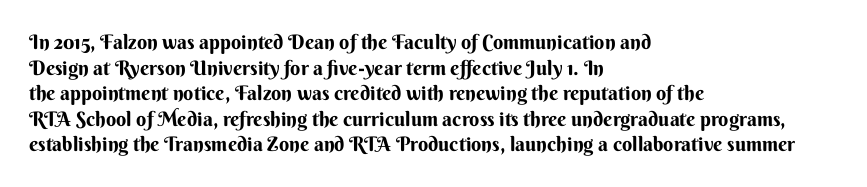
{"italic": "no", "bold": "yes", "underline": "no", "align": "left", "line_spacing": "normal", "line_spacing_ratio": 1.28, "letter_spacing": "normal", "letter_spacing_em": 0.0, "glyph_px": 20}
